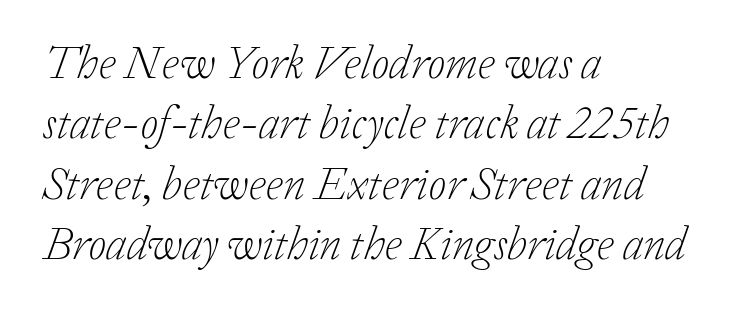
The image shows 46 px light serif type, italic (leaning right); set left-aligned, normal line spacing (1.31x), normal letter spacing, not underlined; low stroke contrast and a medium x-height.
